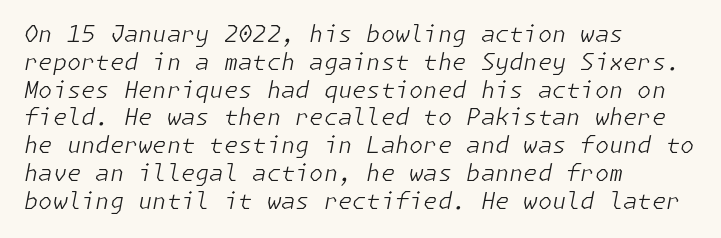
This rendering uses left alignment, leaving the right contour irregular. Posture: slanted. There is no visible air inserted between adjacent glyphs. Heft: none added — not bold. The words here are not underlined.
